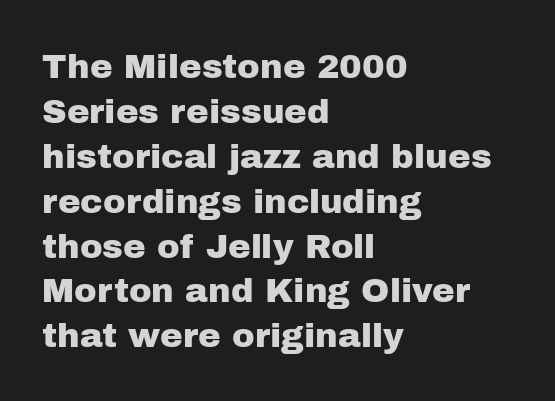
{"serif": "no", "italic": "no", "width": "normal", "stroke_contrast": "low", "x_height": "medium", "monospaced": "no", "underline": "no", "align": "left", "line_spacing": "normal", "line_spacing_ratio": 1.32, "letter_spacing": "normal", "letter_spacing_em": 0.0, "glyph_px": 34}
